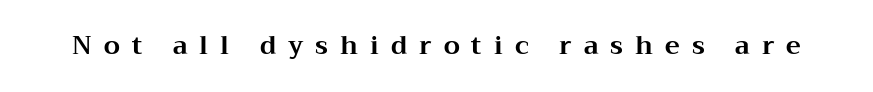
The image shows 25 px bold type, upright; set unusually wide letter spacing (+0.48 em), not underlined.
